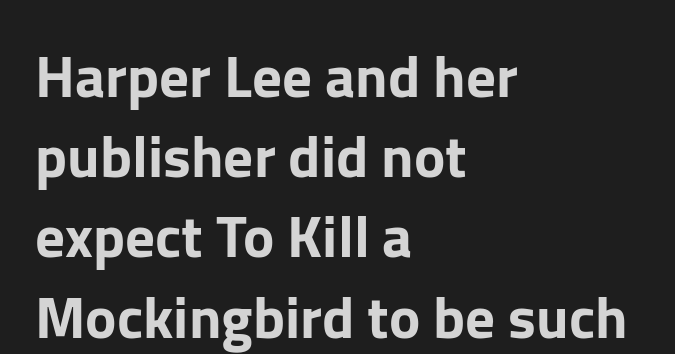
{"serif": "no", "italic": "no", "width": "normal", "stroke_contrast": "low", "x_height": "medium", "monospaced": "no", "underline": "no", "align": "left", "line_spacing": "normal", "line_spacing_ratio": 1.36, "letter_spacing": "normal", "letter_spacing_em": 0.0, "glyph_px": 59}
